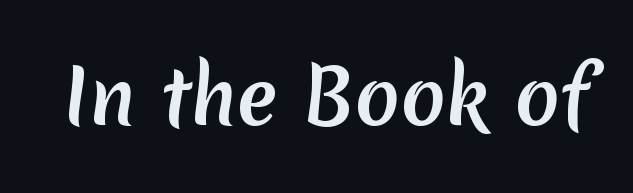
The image shows 75 px semibold sans-serif type; set normal letter spacing, not underlined; low stroke contrast and a medium x-height.
